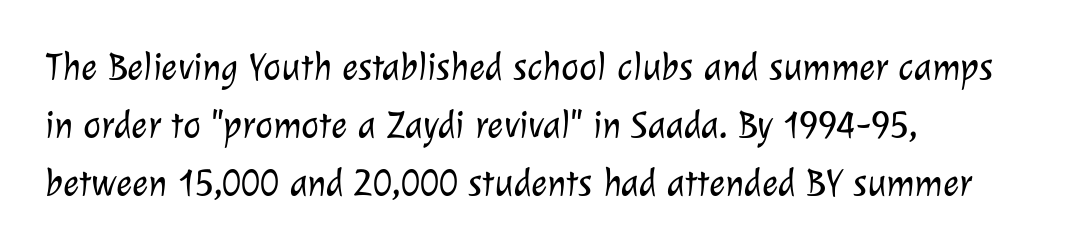
Q: Is the text bold? A: No.
Q: Is the typeface a serif or a sans-serif typeface? A: Sans-serif.
Q: Is the text underlined? A: No.
Q: How is the paragraph aligned? A: Left-aligned.
Q: Is the spacing between letters normal or unusually wide? A: Normal.
Q: Is the spacing between lines tight, normal or loose? A: Normal.
Q: Width (condensed, normal, or wide)? A: Normal.
Q: Stroke contrast? A: Low.
Q: x-height? A: Medium.
Q: Monospaced? A: No.
